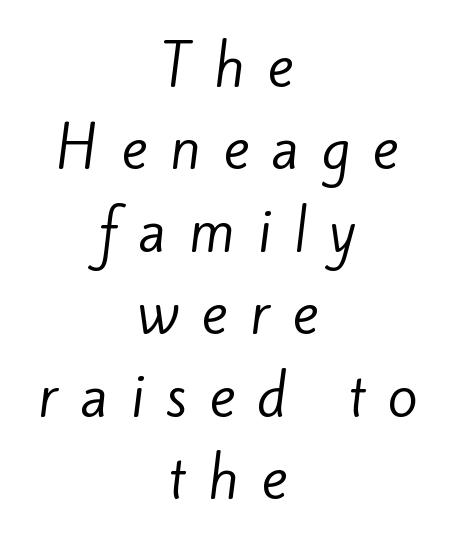
The area under the type is left untouched. Characters follow at a spacing far wider than the type designer built in. In CSS terms this would be text-align: center. Letterform terminals end flat and unadorned throughout the passage.
